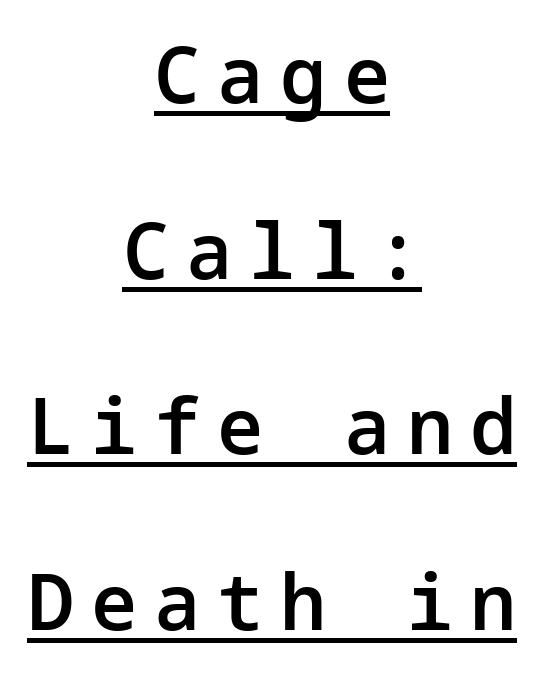
These characters rest on top of a visible drawn line. Stems and bowls a touch heavier than normal — semibold. Loose tracking; the words dissolve into strings of separated letters. Unlike italic type, these characters show no tilt at all. The vertical gap from one line to the next is large. Look at the bottom of the vertical strokes: they stop flat, with no serifs.
